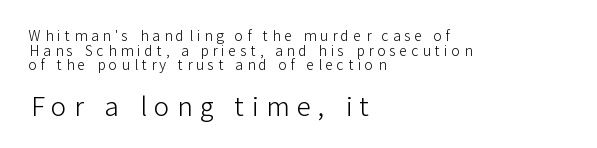
The image shows 26 px text type, upright; set left-aligned, tight line spacing (1.05x), unusually wide letter spacing (+0.29 em), not underlined; the second (bottom) block is 1.86x larger.
